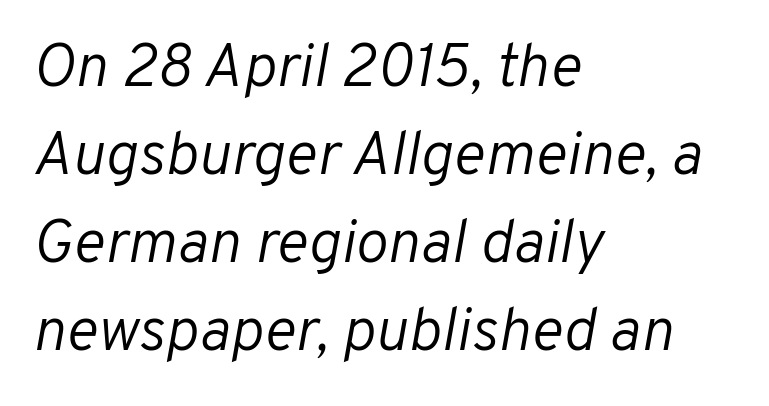
Q: Is the text bold? A: No.
Q: Is the text italic (slanted)? A: Yes, it leans right by about 10 degrees.
Q: Is the text underlined? A: No.
Q: How is the paragraph aligned? A: Left-aligned.
Q: Is the spacing between letters normal or unusually wide? A: Normal.
Q: Is the spacing between lines tight, normal or loose? A: Normal.
Q: Width (condensed, normal, or wide)? A: Normal.
Q: Stroke contrast? A: Low.
Q: x-height? A: Medium.
Q: Monospaced? A: No.
